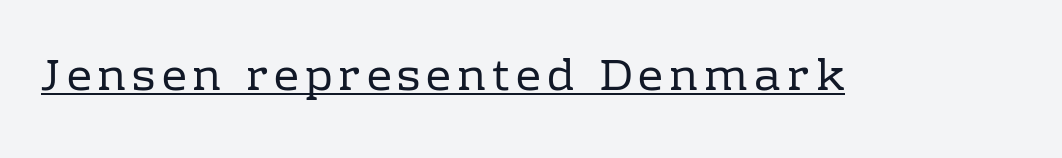
Q: Is the text bold? A: No.
Q: Is the text italic (slanted)? A: No, it is upright.
Q: Is the typeface a serif or a sans-serif typeface? A: Serif.
Q: Is the text underlined? A: Yes.
Q: Width (condensed, normal, or wide)? A: Normal.
Q: Stroke contrast? A: Low.
Q: x-height? A: Medium.
Q: Monospaced? A: No.
